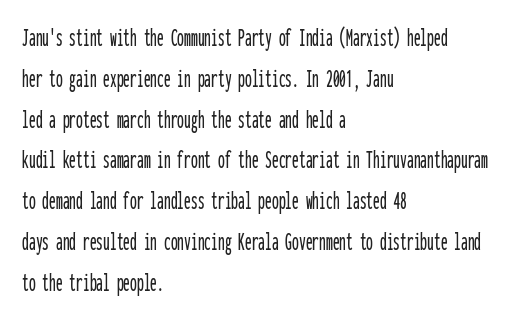
Q: Is the text italic (slanted)? A: No, it is upright.
Q: Is the text underlined? A: No.
Q: How is the paragraph aligned? A: Left-aligned.
Q: Is the spacing between letters normal or unusually wide? A: Normal.
Q: Is the spacing between lines tight, normal or loose? A: Normal.
